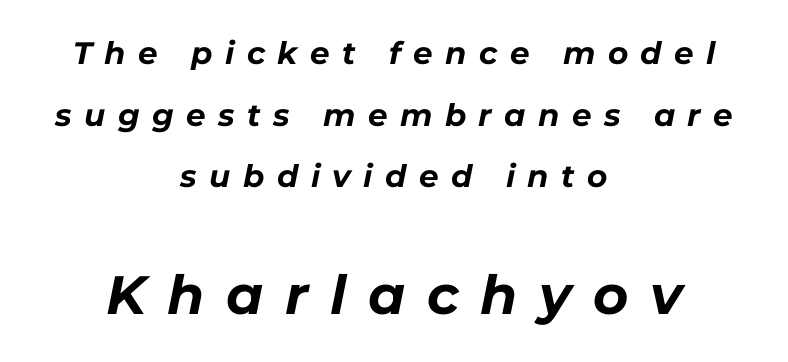
Vertically, the passage feels expansive, rows floating well apart. The string is rendered with underlining switched off. Heavy-handed strokes throughout: this text is bold. Varying glyph widths throughout — classic text-font behaviour. The rendering positions every line midway between the sides. Loose tracking; the words dissolve into strings of separated letters.
